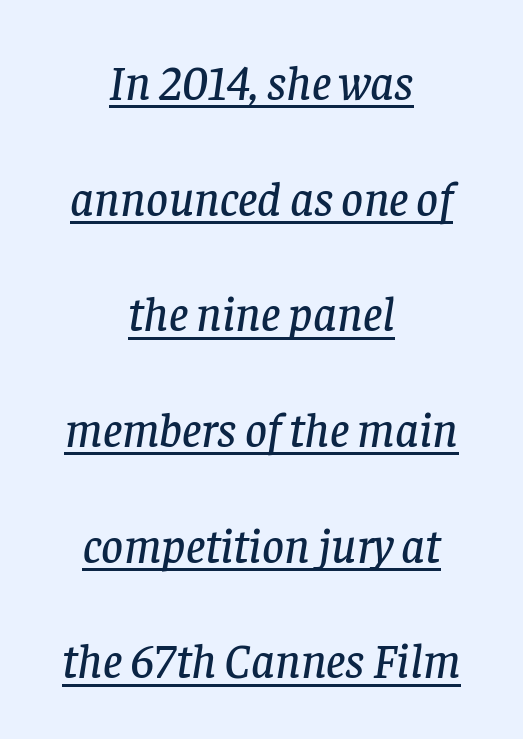
The image shows 48 px serif type, italic (leaning right); set centered, loose line spacing (2.41x), normal letter spacing, underlined; low stroke contrast and a large x-height.
